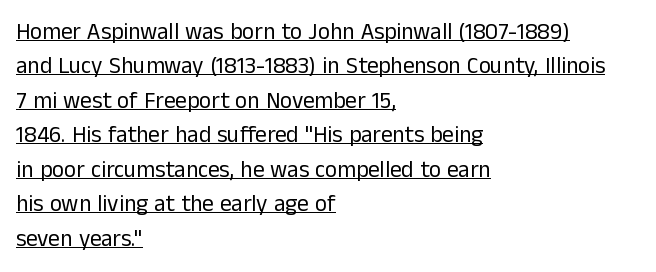
The image shows 23 px text type, upright; set left-aligned, normal line spacing (1.5x), normal letter spacing, underlined.
